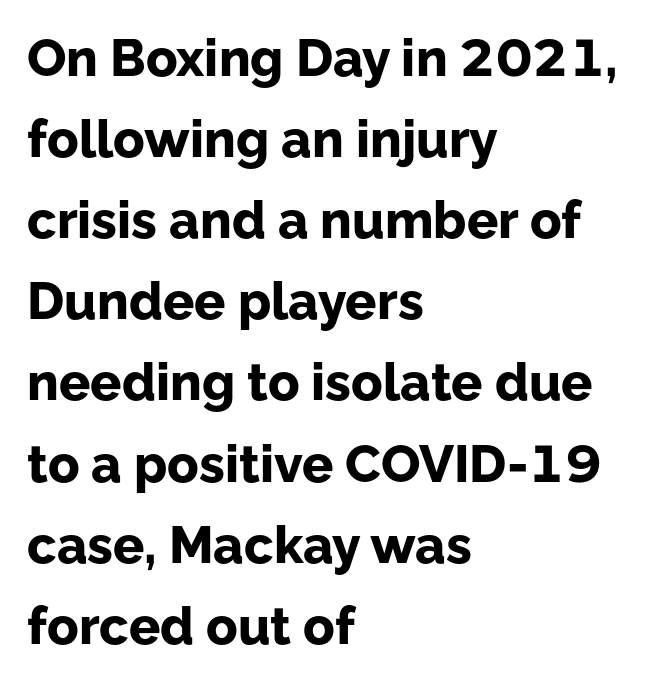
{"serif": "no", "italic": "no", "bold": "yes", "weight": "bold", "width": "normal", "stroke_contrast": "low", "x_height": "medium", "monospaced": "no", "underline": "no", "align": "left", "line_spacing": "normal", "line_spacing_ratio": 1.56, "letter_spacing": "normal", "letter_spacing_em": 0.0, "glyph_px": 52}
